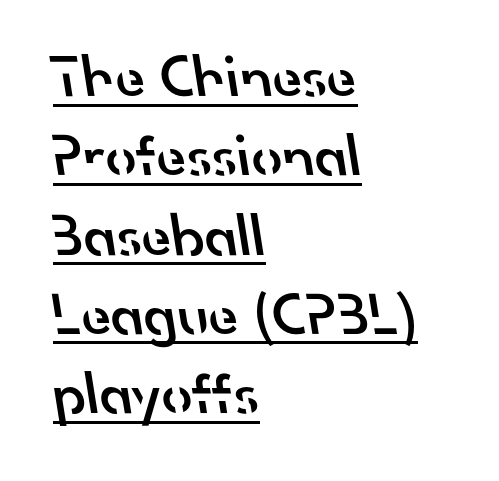
Q: Is the text bold? A: Semi-bold.
Q: Is the typeface a serif or a sans-serif typeface? A: Sans-serif.
Q: Is the text underlined? A: Yes.
Q: How is the paragraph aligned? A: Left-aligned.
Q: Is the spacing between letters normal or unusually wide? A: Normal.
Q: Is the spacing between lines tight, normal or loose? A: Normal.
Q: Width (condensed, normal, or wide)? A: Normal.
Q: Stroke contrast? A: Low.
Q: x-height? A: Small.
Q: Monospaced? A: No.
